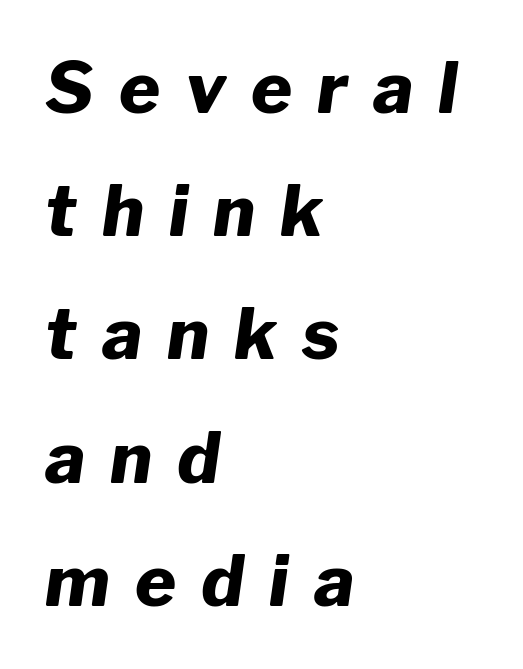
The image shows 70 px heavy type, italic (leaning right); set left-aligned, line spacing 1.76x, unusually wide letter spacing (+0.36 em), not underlined; low stroke contrast and a medium x-height.
